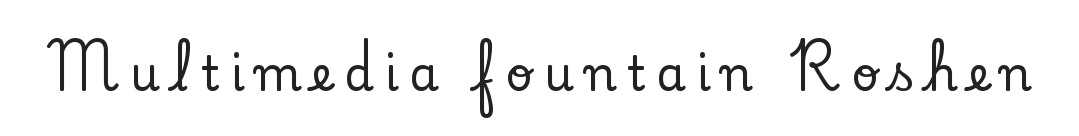
Q: Is the text italic (slanted)? A: No, it is upright.
Q: Is the typeface a serif or a sans-serif typeface? A: Serif.
Q: Is the text underlined? A: No.
Q: Is the spacing between letters normal or unusually wide? A: Unusually wide.
Q: Width (condensed, normal, or wide)? A: Normal.
Q: Stroke contrast? A: Low.
Q: x-height? A: Small.
Q: Monospaced? A: No.
